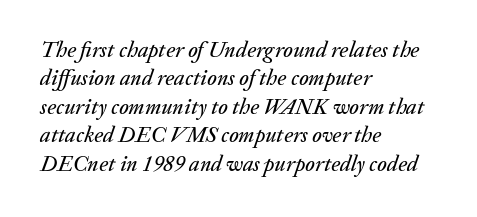
Notice how the stems are inclined rather than vertical — that's the hallmark of italics. The rendering uses a moderate line-height, typical for paragraphs. Students, note that the glyphs here touch the page at normal intervals. The rendering anchors every line to the left-hand side.
